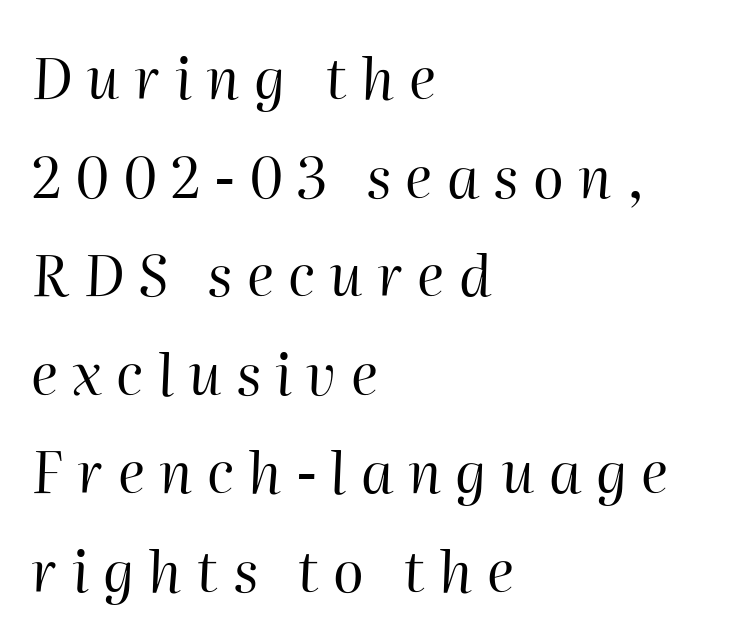
Does the lettering tilt? It does — this is italic. Which margin do the lines hug? The left one — the right edge is uneven. A clean baseline with only descenders dipping below it. You could not count columns in this text — the font is proportionally spaced. Heaviness? Minimal to ordinary, like unemphasized prose.
